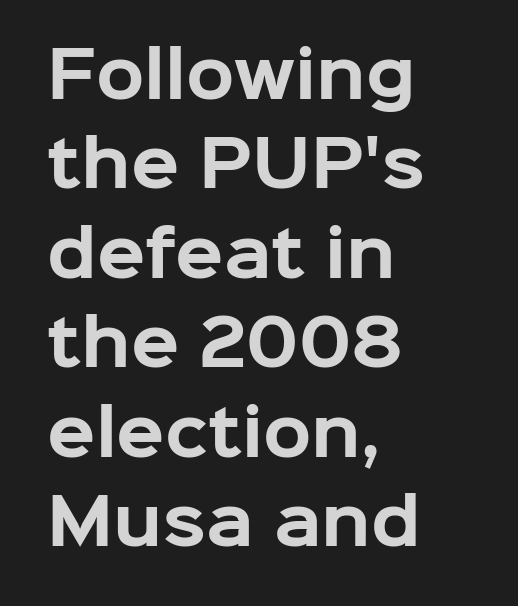
Q: Is the text bold? A: Yes.
Q: Is the text italic (slanted)? A: No, it is upright.
Q: Is the typeface a serif or a sans-serif typeface? A: Sans-serif.
Q: Is the text underlined? A: No.
Q: How is the paragraph aligned? A: Left-aligned.
Q: Is the spacing between letters normal or unusually wide? A: Normal.
Q: Is the spacing between lines tight, normal or loose? A: Normal.
Q: Width (condensed, normal, or wide)? A: Normal.
Q: Stroke contrast? A: Low.
Q: x-height? A: Medium.
Q: Monospaced? A: No.
